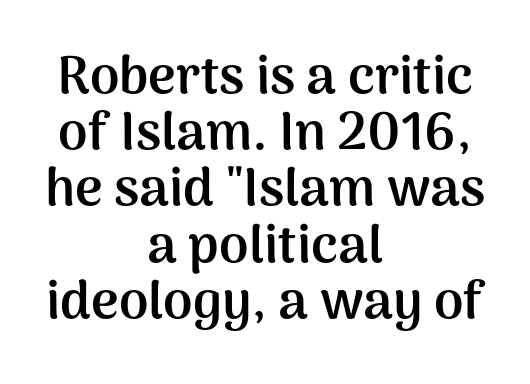
Q: Is the text bold? A: Yes.
Q: Is the text italic (slanted)? A: No, it is upright.
Q: Is the typeface a serif or a sans-serif typeface? A: Sans-serif.
Q: Is the text underlined? A: No.
Q: How is the paragraph aligned? A: Centered.
Q: Is the spacing between letters normal or unusually wide? A: Normal.
Q: Is the spacing between lines tight, normal or loose? A: Tight.
Q: Width (condensed, normal, or wide)? A: Normal.
Q: Stroke contrast? A: Medium.
Q: x-height? A: Medium.
Q: Monospaced? A: No.
